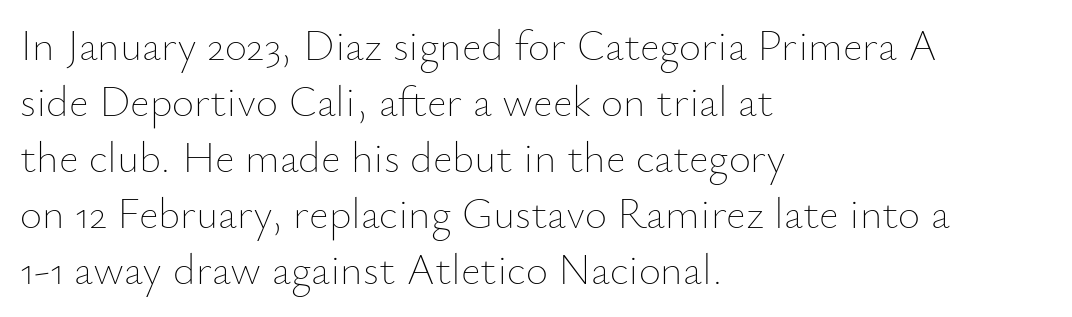
The image shows 43 px thin type, upright; set left-aligned, normal line spacing (1.3x), normal letter spacing, not underlined; low stroke contrast and a small x-height.
